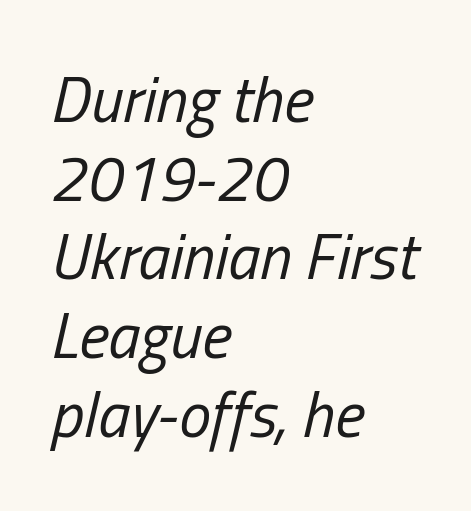
{"italic": "yes", "lean": "right", "slant_degrees": 13, "bold": "no", "weight": "regular", "width": "condensed", "stroke_contrast": "low", "x_height": "medium", "monospaced": "no", "underline": "no", "align": "left", "line_spacing_ratio": 1.23, "letter_spacing": "normal", "letter_spacing_em": 0.0, "glyph_px": 64}
